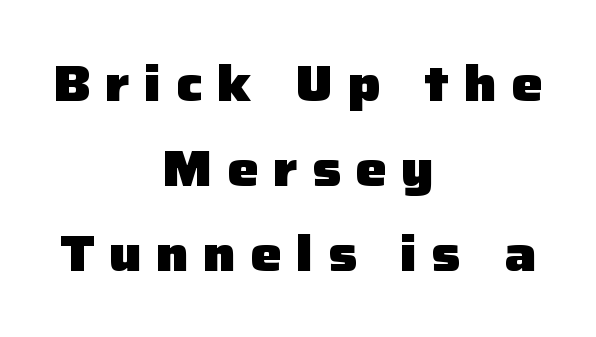
Q: Is the text bold? A: Yes.
Q: Is the text italic (slanted)? A: No, it is upright.
Q: Is the typeface a serif or a sans-serif typeface? A: Sans-serif.
Q: Is the text underlined? A: No.
Q: How is the paragraph aligned? A: Centered.
Q: Is the spacing between letters normal or unusually wide? A: Unusually wide.
Q: Is the spacing between lines tight, normal or loose? A: Normal.
Q: Width (condensed, normal, or wide)? A: Normal.
Q: Stroke contrast? A: Low.
Q: x-height? A: Medium.
Q: Monospaced? A: No.
